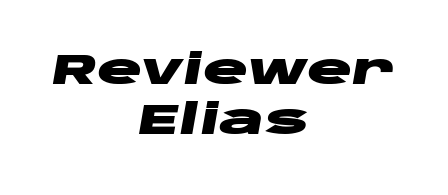
Weight: bold. Default kerning and tracking; the words read as compact shapes. Glance below the letters and you will spot only blank space. In terms of posture, this sample is oblique.
